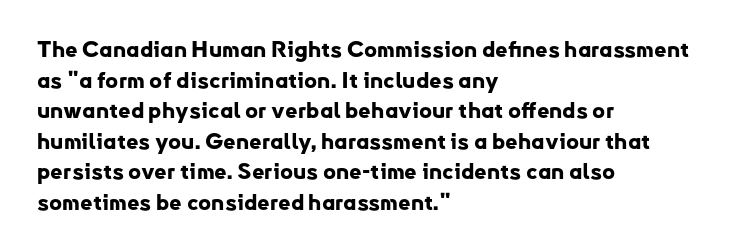
Q: Is the text bold? A: Yes.
Q: Is the text italic (slanted)? A: No, it is upright.
Q: Is the text underlined? A: No.
Q: How is the paragraph aligned? A: Left-aligned.
Q: Is the spacing between letters normal or unusually wide? A: Normal.
Q: Is the spacing between lines tight, normal or loose? A: Normal.
